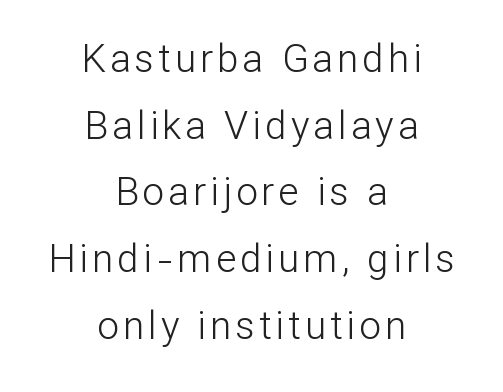
The rendering shows plain stroke endings on the letterforms — a sans-serif design. A typesetter would mark this as roman, not italic. The baseline area is clear. Stroke mass is kept to a normal reading level or below. These lines are centered, leaving both edges ragged.
